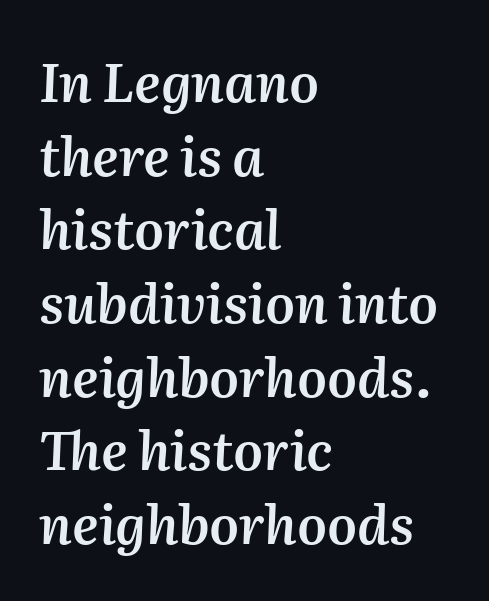
Q: Is the text bold? A: Semi-bold.
Q: Is the text italic (slanted)? A: Yes, it leans right by about 2 degrees.
Q: Is the text underlined? A: No.
Q: How is the paragraph aligned? A: Left-aligned.
Q: Is the spacing between letters normal or unusually wide? A: Normal.
Q: Is the spacing between lines tight, normal or loose? A: Normal.
Q: Width (condensed, normal, or wide)? A: Normal.
Q: Stroke contrast? A: Medium.
Q: x-height? A: Medium.
Q: Monospaced? A: No.
